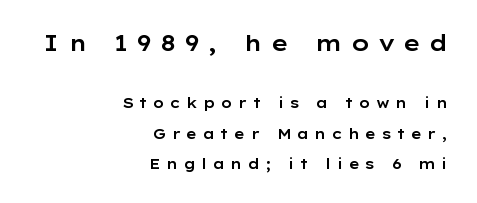
{"italic": "no", "underline": "no", "align": "right", "line_spacing": "loose", "line_spacing_ratio": 2.17, "letter_spacing": "wide", "letter_spacing_em": 0.37, "larger_block": "first", "size_ratio": 1.57, "glyph_px": 22}
